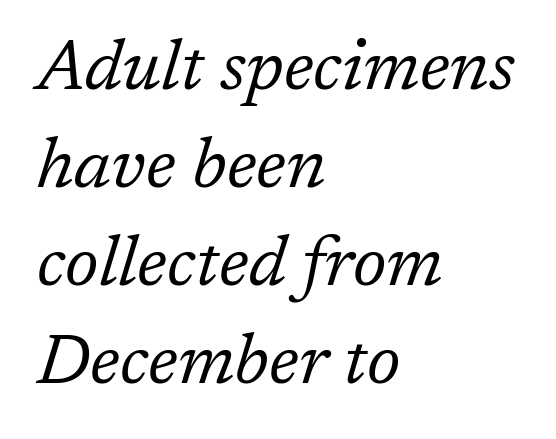
Q: Is the text bold? A: No.
Q: Is the text italic (slanted)? A: Yes, it leans right by about 17 degrees.
Q: Is the typeface a serif or a sans-serif typeface? A: Serif.
Q: Is the text underlined? A: No.
Q: How is the paragraph aligned? A: Left-aligned.
Q: Is the spacing between letters normal or unusually wide? A: Normal.
Q: Is the spacing between lines tight, normal or loose? A: Normal.
Q: Width (condensed, normal, or wide)? A: Normal.
Q: Stroke contrast? A: Low.
Q: x-height? A: Medium.
Q: Monospaced? A: No.
